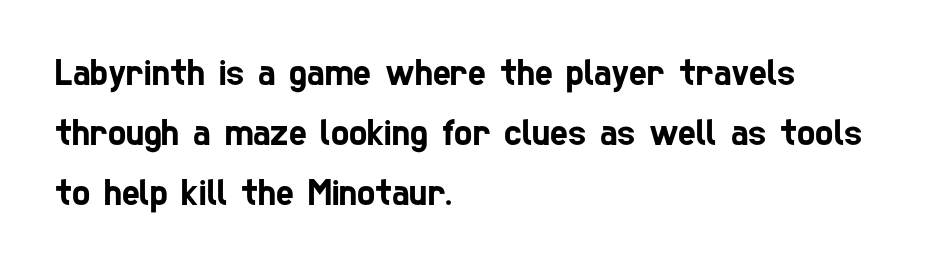
The image shows 38 px condensed sans-serif type; set left-aligned, normal line spacing (1.58x), normal letter spacing, not underlined; low stroke contrast and a medium x-height.
